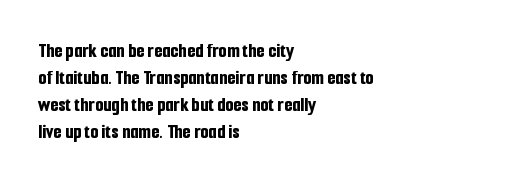
Which margin do the lines hug? The left one — the right edge is uneven. The foot of each line stays bare and open. Strokes here are thick enough to call this a true bold. Does the lettering tilt? It doesn't — this is upright. You could call the tracking neutral — neither tight nor loose. Interline gaps are of average width in this sample.
